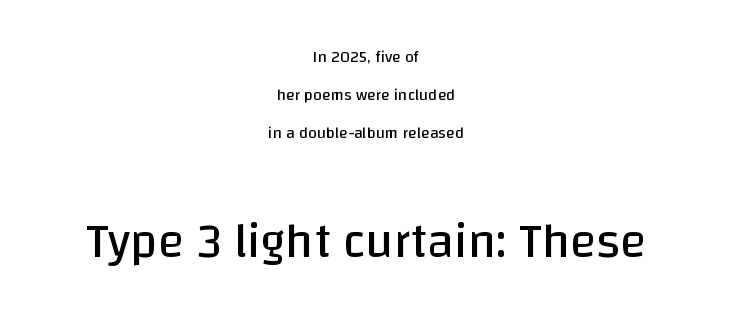
Which margin do the lines hug? Neither — every line sits in the middle. A typesetter would call this proportional, since set widths differ per character. This layout puts the modest block above and the oversized block below. Airy leading. Spacing between characters is what you'd get straight out of the box. Posture: vertical.
